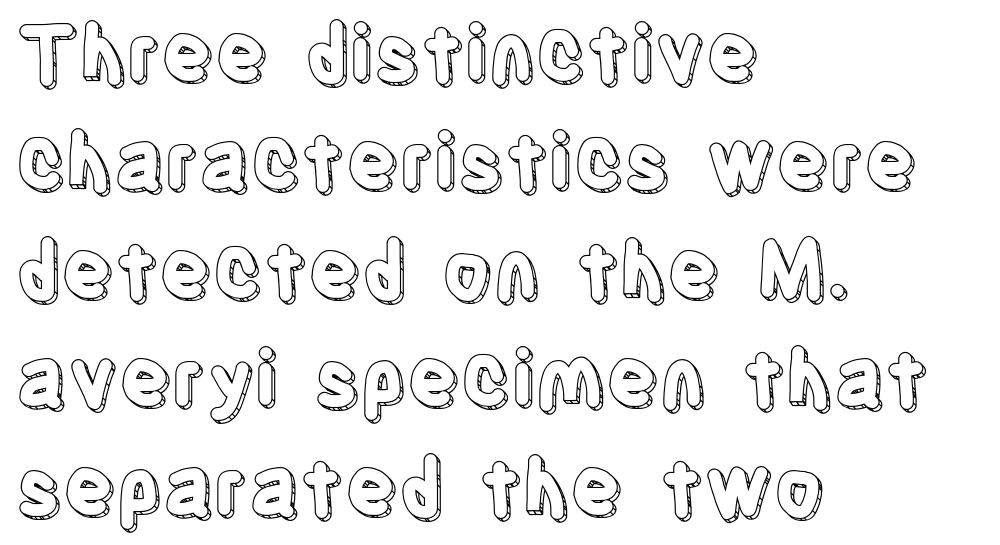
{"italic": "no", "width": "condensed", "x_height": "large", "monospaced": "no", "underline": "no", "align": "left", "line_spacing": "normal", "line_spacing_ratio": 1.39, "letter_spacing": "normal", "letter_spacing_em": 0.0, "glyph_px": 78}
